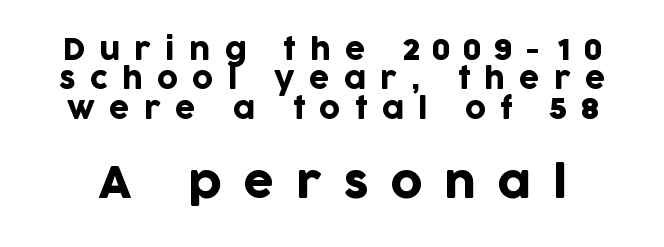
Q: Is the text italic (slanted)? A: No, it is upright.
Q: Is the typeface a serif or a sans-serif typeface? A: Sans-serif.
Q: Is the text underlined? A: No.
Q: Is the spacing between letters normal or unusually wide? A: Unusually wide.
Q: Is the spacing between lines tight, normal or loose? A: Tight.
Q: Which block of text is set in a larger size, the first (top) or the second (bottom)? A: The second (bottom) one.
Q: Width (condensed, normal, or wide)? A: Normal.
Q: Stroke contrast? A: Low.
Q: x-height? A: Large.
Q: Monospaced? A: No.
